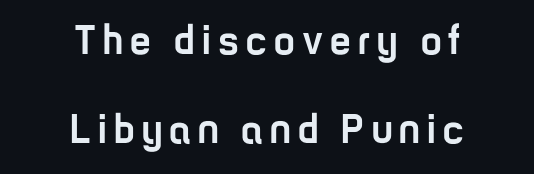
Q: Is the text bold? A: Yes.
Q: Is the text italic (slanted)? A: No, it is upright.
Q: Is the typeface a serif or a sans-serif typeface? A: Sans-serif.
Q: Is the text underlined? A: No.
Q: How is the paragraph aligned? A: Centered.
Q: Is the spacing between lines tight, normal or loose? A: Loose.
Q: Width (condensed, normal, or wide)? A: Condensed.
Q: Stroke contrast? A: Low.
Q: x-height? A: Medium.
Q: Monospaced? A: No.
